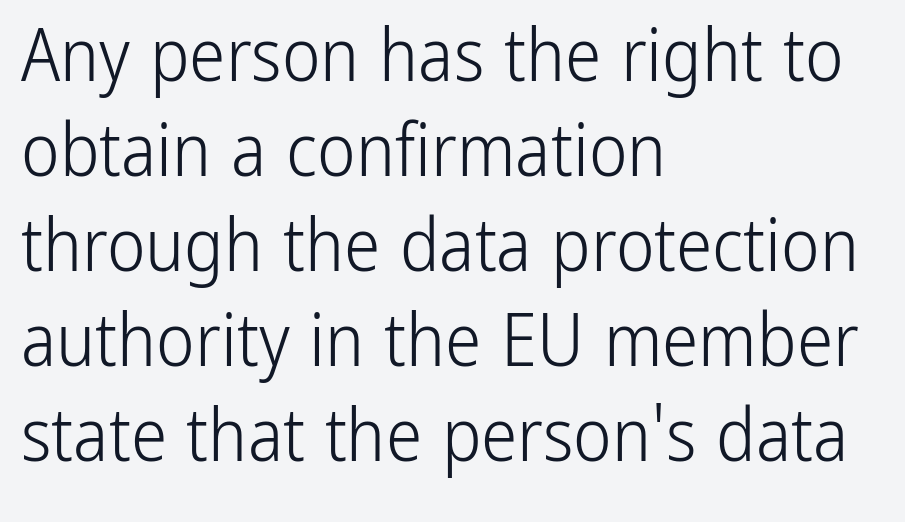
The image shows 73 px light, condensed sans-serif type, upright; set left-aligned, normal line spacing (1.3x), normal letter spacing, not underlined; low stroke contrast and a medium x-height.
